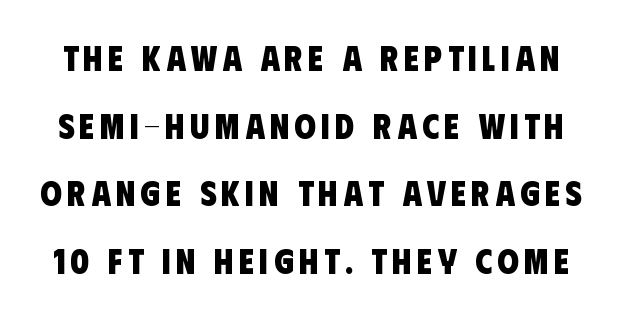
{"serif": "no", "bold": "yes", "weight": "heavy", "width": "condensed", "stroke_contrast": "low", "x_height": "large", "monospaced": "no", "underline": "no", "line_spacing": "loose", "line_spacing_ratio": 1.93, "glyph_px": 35}
